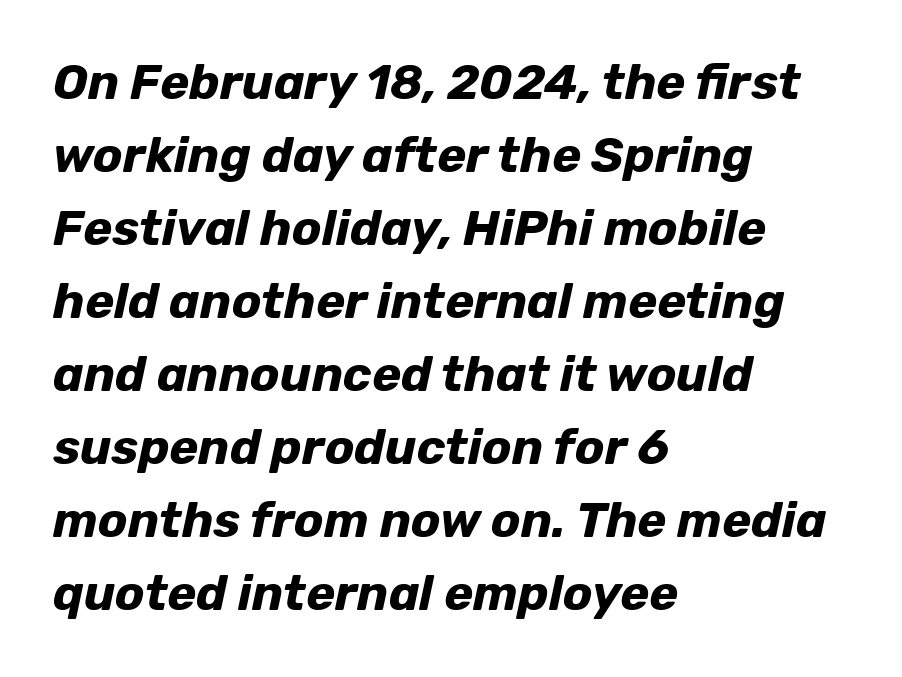
{"italic": "yes", "lean": "right", "slant_degrees": 12, "bold": "yes", "weight": "bold", "width": "normal", "stroke_contrast": "low", "x_height": "medium", "monospaced": "no", "underline": "no", "align": "left", "line_spacing": "normal", "line_spacing_ratio": 1.49, "letter_spacing": "normal", "letter_spacing_em": 0.0, "glyph_px": 49}
